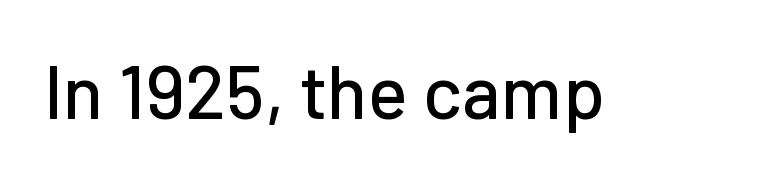
Q: Is the text italic (slanted)? A: No, it is upright.
Q: Is the typeface a serif or a sans-serif typeface? A: Sans-serif.
Q: Is the text underlined? A: No.
Q: Is the spacing between letters normal or unusually wide? A: Normal.
Q: Width (condensed, normal, or wide)? A: Normal.
Q: Stroke contrast? A: Low.
Q: x-height? A: Medium.
Q: Monospaced? A: No.
